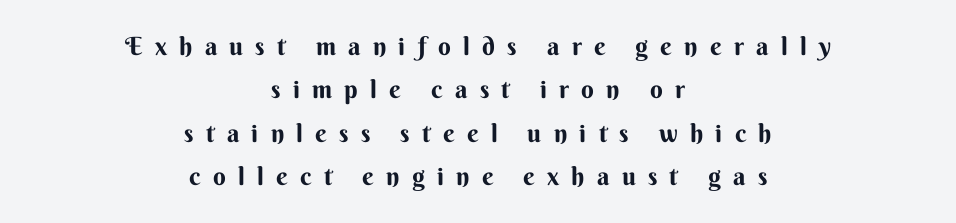
{"italic": "no", "bold": "yes", "underline": "no", "align": "center", "line_spacing_ratio": 1.74, "letter_spacing": "wide", "letter_spacing_em": 0.49, "glyph_px": 25}
